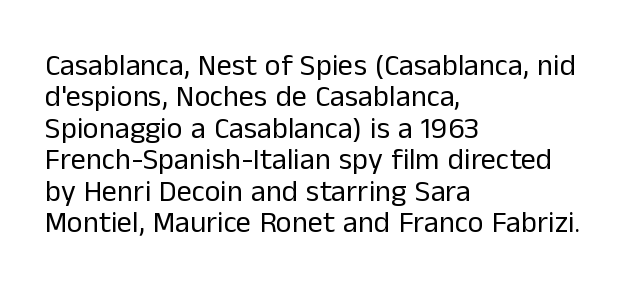
Here the designer chose a conventional face with non-uniform glyph widths. Letter spacing: default. Reading down the block, your eye returns to a fixed left position each line. The foot of each line stays bare and open.
